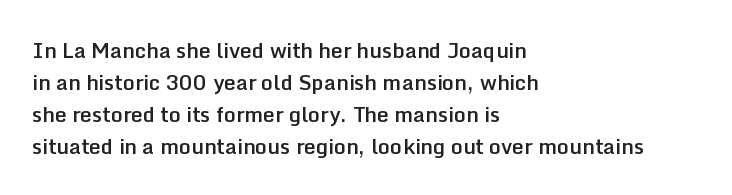
{"italic": "no", "bold": "semi", "underline": "no", "align": "left", "line_spacing": "normal", "line_spacing_ratio": 1.53, "letter_spacing": "normal", "letter_spacing_em": 0.0, "glyph_px": 21}
